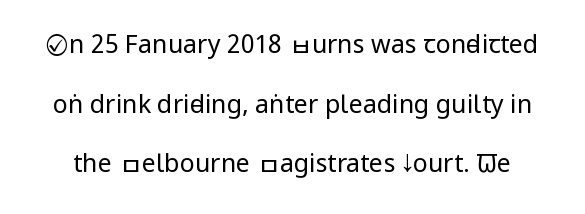
Each word holds together tightly as a unit, with standard inter-letter gaps. Only glyphs here, with clear space below each row. Posture: upright roman. The leading is generous, giving the passage an open texture. Stroke thickness stays within the range of a standard reading face or lighter.
